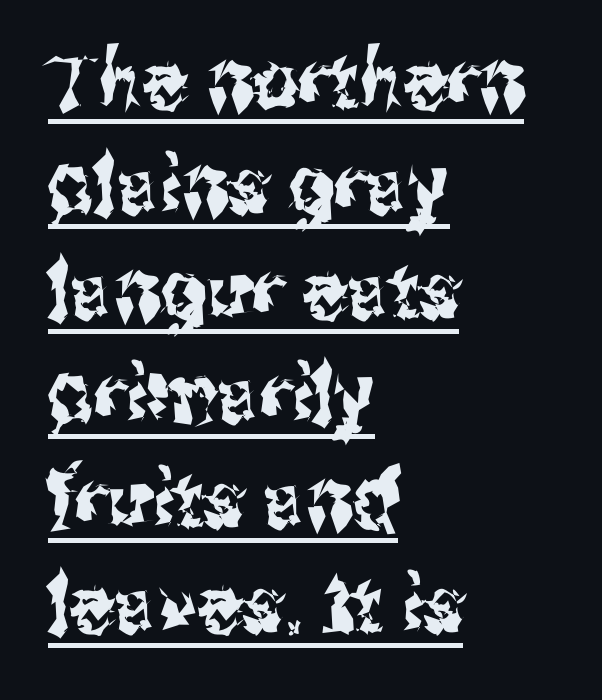
Look at the bottom of the vertical strokes: they stop flat, with no serifs. A typesetter would call this leading conventional body-copy spacing. Quick note: underline on. Nobody touched the tracking dial on this one. The face used here is proportionally spaced, like ordinary book or web type. Layout note: lines flush left.
